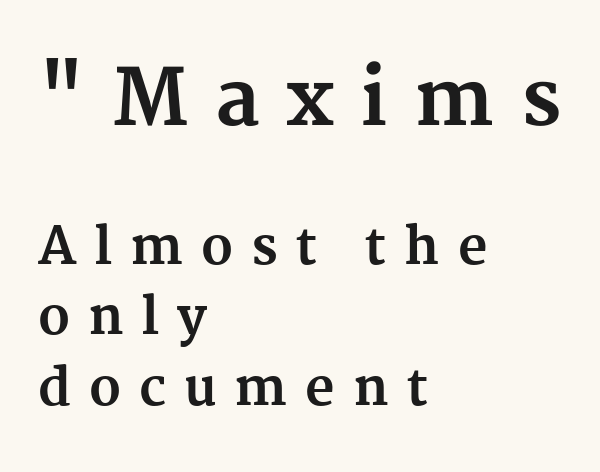
{"serif": "yes", "italic": "no", "bold": "yes", "weight": "bold", "width": "normal", "stroke_contrast": "medium", "x_height": "medium", "monospaced": "no", "underline": "no", "align": "left", "line_spacing": "normal", "line_spacing_ratio": 1.38, "letter_spacing": "wide", "letter_spacing_em": 0.35, "larger_block": "first", "size_ratio": 1.51, "glyph_px": 77}
